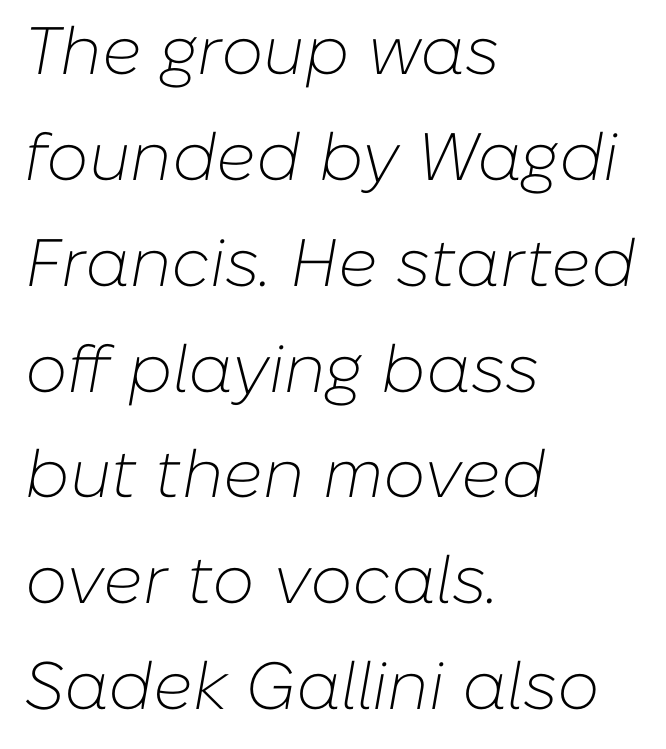
You could call the tracking neutral — neither tight nor loose. Weight class: somewhere from thin through regular. The rendering uses natural spacing where letterforms have individual widths. Yep, that's italic — everything's leaning.
